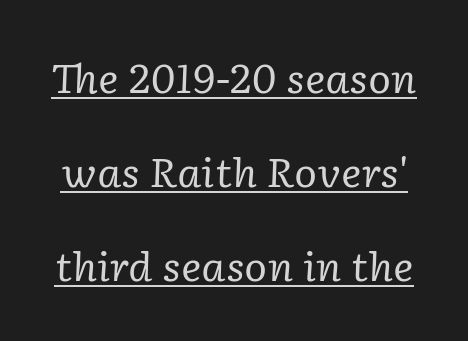
{"serif": "yes", "italic": "yes", "lean": "right", "slant_degrees": 2, "bold": "no", "weight": "regular", "width": "normal", "stroke_contrast": "low", "x_height": "medium", "monospaced": "no", "underline": "yes", "line_spacing": "loose", "line_spacing_ratio": 2.41, "letter_spacing": "normal", "letter_spacing_em": 0.0, "glyph_px": 39}
